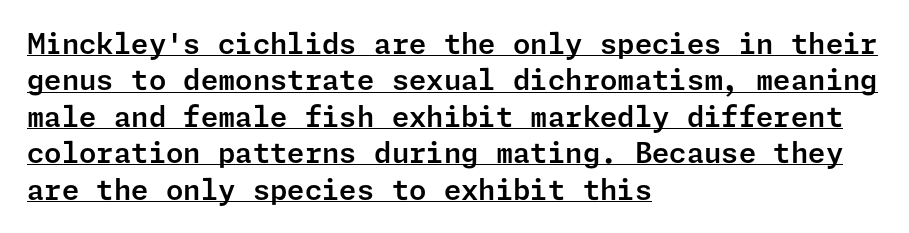
The image shows 28 px sans-serif type, upright; set left-aligned, normal line spacing (1.3x), normal letter spacing, underlined; low stroke contrast and a medium x-height.
